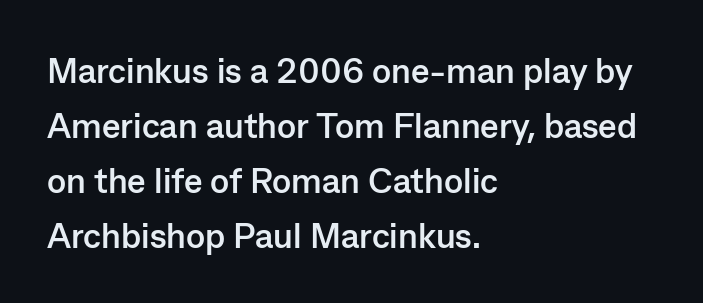
Each letter keeps its own natural width here, so spacing adapts to shape. Casual observation: everything's shoved over to the left. Type style note: lacks serifs. The letters sit at their default tracking, neither squeezed nor spread. In terms of posture, this sample is upright. Set as a true bold cut, around the 700 mark.
